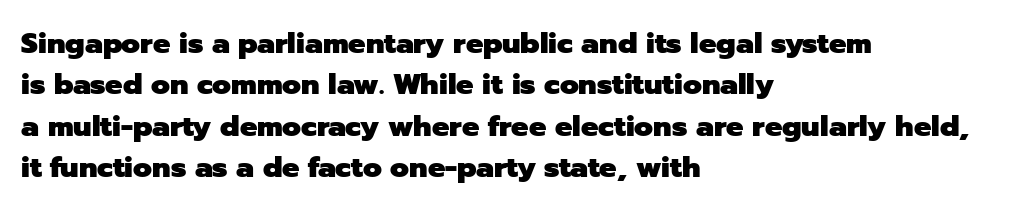
Q: Is the text bold? A: Yes.
Q: Is the text italic (slanted)? A: No, it is upright.
Q: Is the typeface a serif or a sans-serif typeface? A: Sans-serif.
Q: Is the text underlined? A: No.
Q: How is the paragraph aligned? A: Left-aligned.
Q: Is the spacing between letters normal or unusually wide? A: Normal.
Q: Is the spacing between lines tight, normal or loose? A: Normal.
Q: Width (condensed, normal, or wide)? A: Normal.
Q: Stroke contrast? A: Low.
Q: x-height? A: Medium.
Q: Monospaced? A: No.
